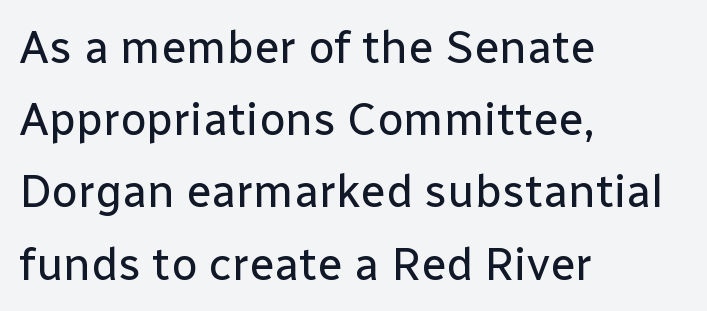
{"serif": "no", "italic": "no", "bold": "no", "weight": "regular", "width": "normal", "stroke_contrast": "low", "x_height": "medium", "monospaced": "no", "underline": "no", "align": "left", "line_spacing": "normal", "line_spacing_ratio": 1.57, "letter_spacing": "normal", "letter_spacing_em": 0.0, "glyph_px": 46}
